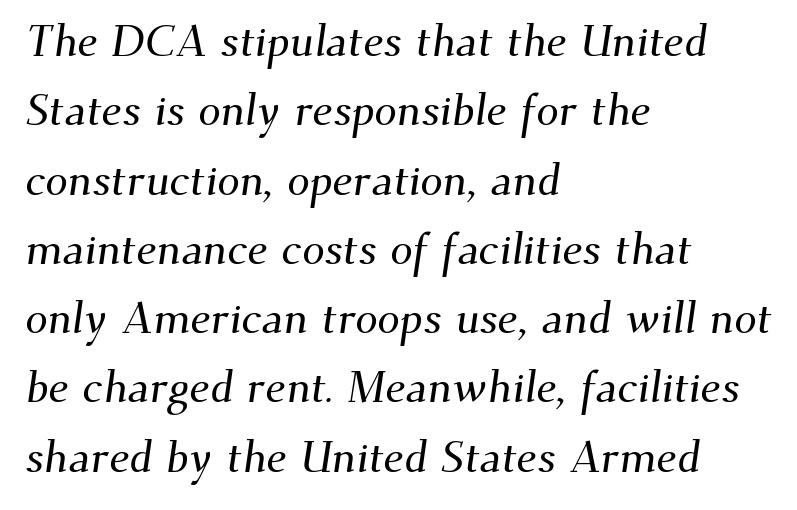
{"serif": "yes", "width": "normal", "stroke_contrast": "medium", "x_height": "small", "monospaced": "no", "underline": "no", "align": "left", "line_spacing": "normal", "line_spacing_ratio": 1.54, "letter_spacing": "normal", "letter_spacing_em": 0.0, "glyph_px": 45}
